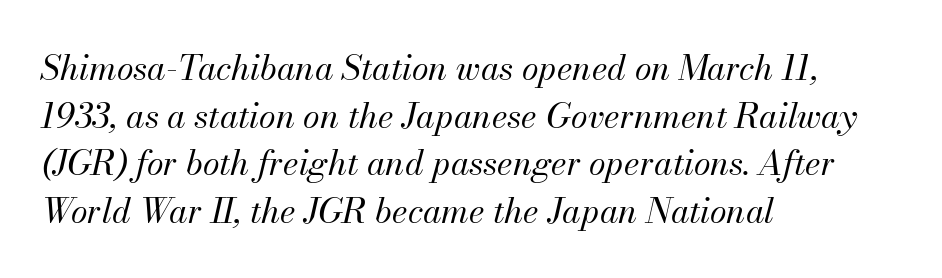
Q: Is the text bold? A: No.
Q: Is the text italic (slanted)? A: Yes, it leans right by about 13 degrees.
Q: Is the text underlined? A: No.
Q: How is the paragraph aligned? A: Left-aligned.
Q: Is the spacing between letters normal or unusually wide? A: Normal.
Q: Is the spacing between lines tight, normal or loose? A: Normal.
Q: Width (condensed, normal, or wide)? A: Normal.
Q: Stroke contrast? A: Medium.
Q: x-height? A: Small.
Q: Monospaced? A: No.
